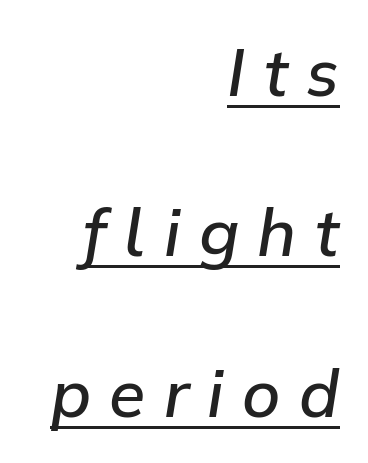
The image shows 66 px semibold type, italic (leaning right); set right-aligned, loose line spacing (2.43x), unusually wide letter spacing (+0.28 em), underlined; low stroke contrast and a medium x-height.
